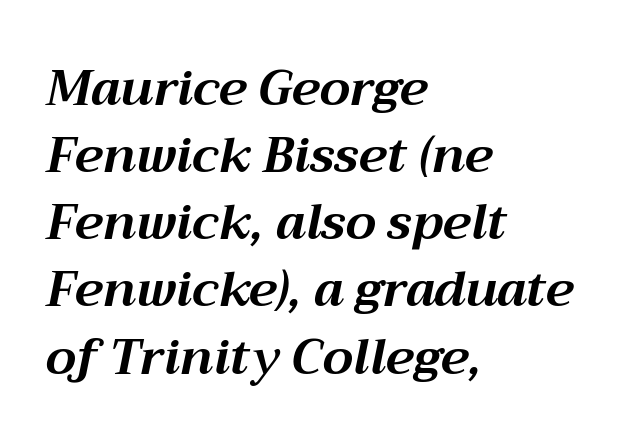
Q: Is the text bold? A: Yes.
Q: Is the text italic (slanted)? A: Yes, it leans right by about 12 degrees.
Q: Is the text underlined? A: No.
Q: How is the paragraph aligned? A: Left-aligned.
Q: Is the spacing between letters normal or unusually wide? A: Normal.
Q: Is the spacing between lines tight, normal or loose? A: Normal.
Q: Width (condensed, normal, or wide)? A: Normal.
Q: Stroke contrast? A: Medium.
Q: x-height? A: Medium.
Q: Monospaced? A: No.
